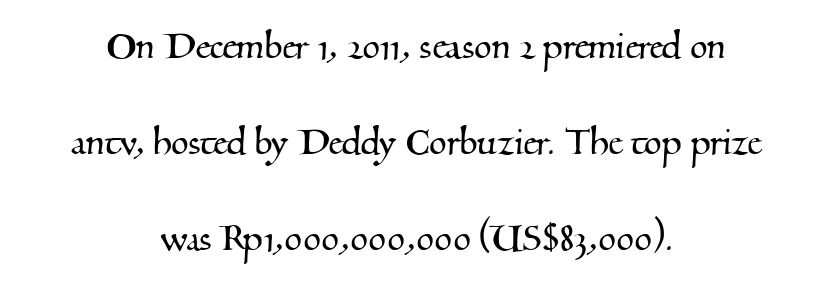
Q: Is the typeface a serif or a sans-serif typeface? A: Serif.
Q: Is the text underlined? A: No.
Q: How is the paragraph aligned? A: Centered.
Q: Is the spacing between letters normal or unusually wide? A: Normal.
Q: Is the spacing between lines tight, normal or loose? A: Loose.
Q: Width (condensed, normal, or wide)? A: Normal.
Q: Stroke contrast? A: Medium.
Q: x-height? A: Small.
Q: Monospaced? A: No.
